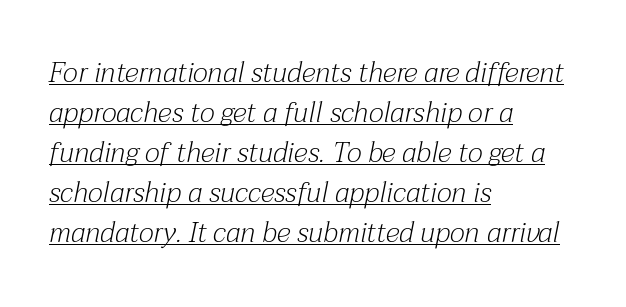
Q: Is the text bold? A: No.
Q: Is the text italic (slanted)? A: Yes, it leans right by about 12 degrees.
Q: Is the typeface a serif or a sans-serif typeface? A: Serif.
Q: Is the text underlined? A: Yes.
Q: How is the paragraph aligned? A: Left-aligned.
Q: Is the spacing between letters normal or unusually wide? A: Normal.
Q: Is the spacing between lines tight, normal or loose? A: Normal.
Q: Width (condensed, normal, or wide)? A: Normal.
Q: Stroke contrast? A: Medium.
Q: x-height? A: Medium.
Q: Monospaced? A: No.
